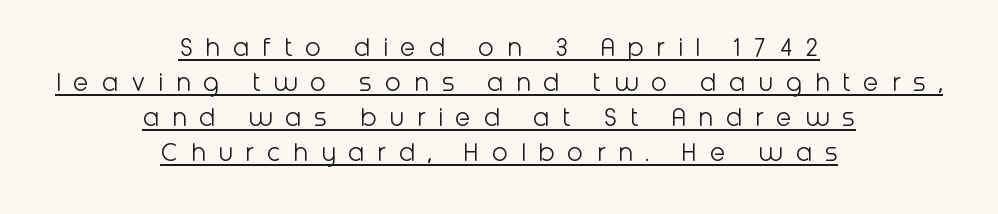
Caption: expanded tracking, letters set apart. Reading down the block, each line starts at a different indent, mirrored at its end. Typographically, this falls in the sans-serif category. The words here are underlined. Is the type heavy? It reads as light-to-regular instead.
